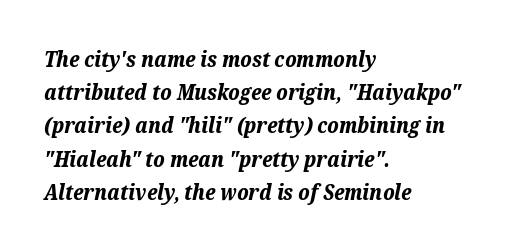
Q: Is the text bold? A: Yes.
Q: Is the text italic (slanted)? A: Yes, it leans right by about 12 degrees.
Q: Is the text underlined? A: No.
Q: How is the paragraph aligned? A: Left-aligned.
Q: Is the spacing between letters normal or unusually wide? A: Normal.
Q: Is the spacing between lines tight, normal or loose? A: Normal.
